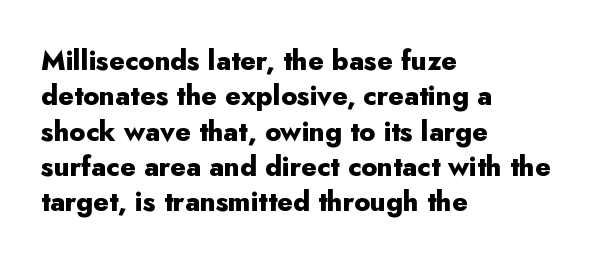
Q: Is the text bold? A: Yes.
Q: Is the text italic (slanted)? A: No, it is upright.
Q: Is the text underlined? A: No.
Q: How is the paragraph aligned? A: Left-aligned.
Q: Is the spacing between letters normal or unusually wide? A: Normal.
Q: Is the spacing between lines tight, normal or loose? A: Normal.
